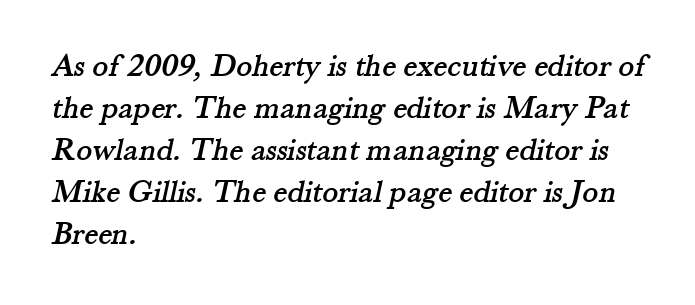
Q: Is the typeface a serif or a sans-serif typeface? A: Serif.
Q: Is the text underlined? A: No.
Q: How is the paragraph aligned? A: Left-aligned.
Q: Is the spacing between letters normal or unusually wide? A: Normal.
Q: Is the spacing between lines tight, normal or loose? A: Normal.
Q: Width (condensed, normal, or wide)? A: Normal.
Q: Stroke contrast? A: Medium.
Q: x-height? A: Small.
Q: Monospaced? A: No.
